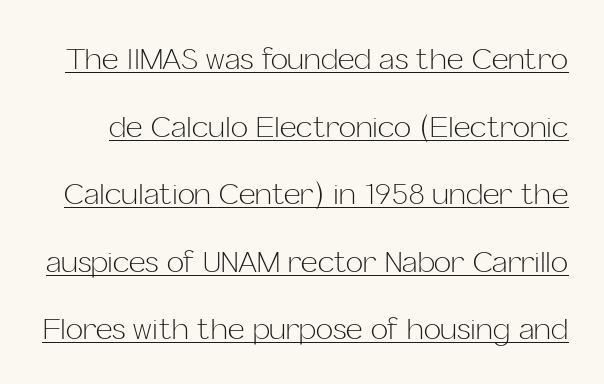
Q: Is the text bold? A: No.
Q: Is the text italic (slanted)? A: No, it is upright.
Q: Is the typeface a serif or a sans-serif typeface? A: Sans-serif.
Q: Is the text underlined? A: Yes.
Q: Is the spacing between letters normal or unusually wide? A: Normal.
Q: Is the spacing between lines tight, normal or loose? A: Loose.
Q: Width (condensed, normal, or wide)? A: Normal.
Q: Stroke contrast? A: Low.
Q: x-height? A: Medium.
Q: Monospaced? A: No.
